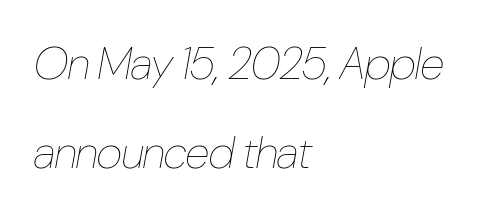
The image shows 45 px thin, condensed type, italic (leaning right); set left-aligned, loose line spacing (1.97x), normal letter spacing, not underlined; low stroke contrast and a medium x-height.
